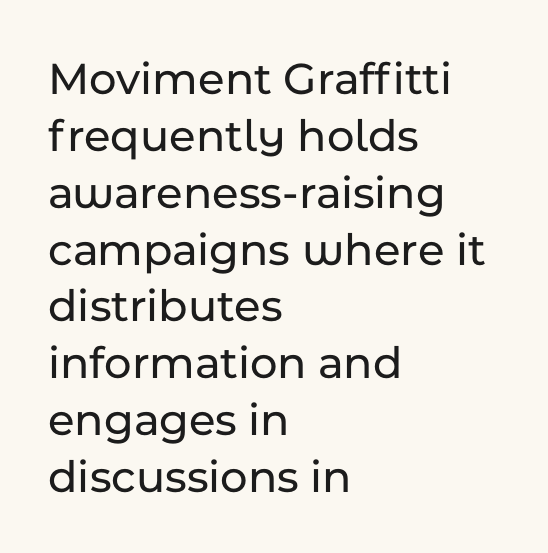
Q: Is the text italic (slanted)? A: No, it is upright.
Q: Is the typeface a serif or a sans-serif typeface? A: Sans-serif.
Q: Is the text underlined? A: No.
Q: How is the paragraph aligned? A: Left-aligned.
Q: Is the spacing between letters normal or unusually wide? A: Normal.
Q: Width (condensed, normal, or wide)? A: Normal.
Q: Stroke contrast? A: Low.
Q: x-height? A: Medium.
Q: Monospaced? A: No.
